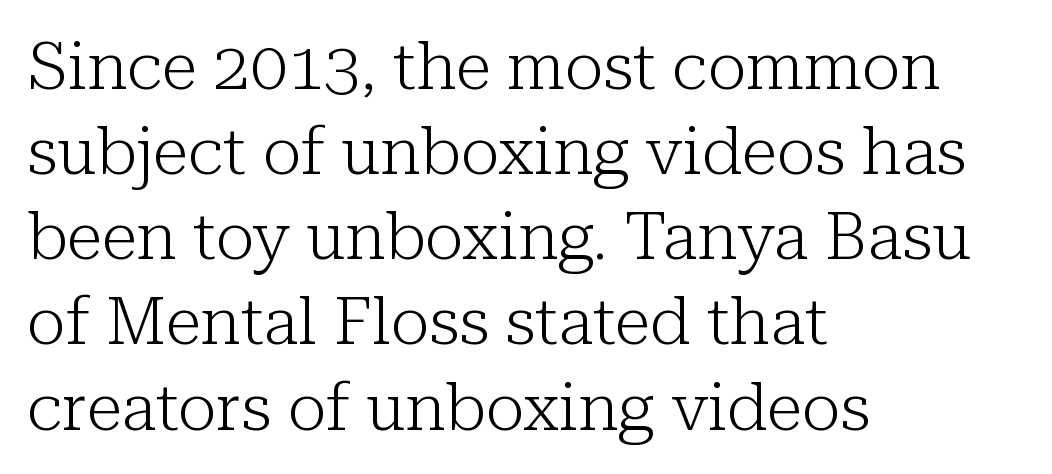
The image shows 66 px light serif type, upright; set left-aligned, normal line spacing (1.29x), normal letter spacing, not underlined; low stroke contrast and a medium x-height.
